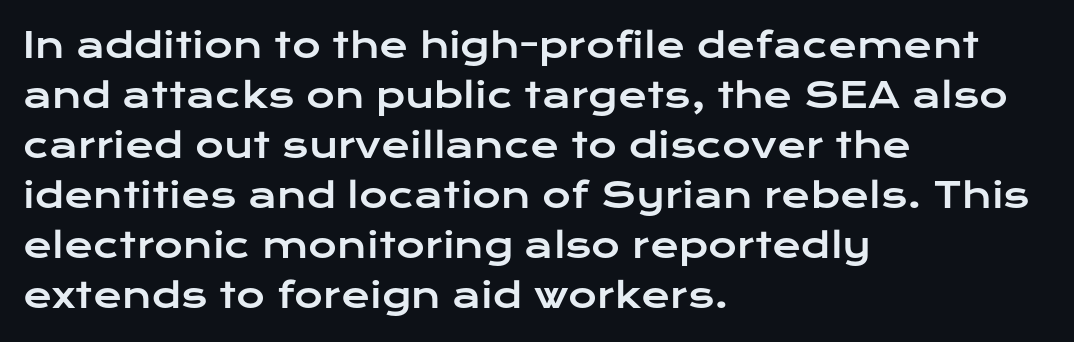
{"serif": "no", "italic": "no", "width": "wide", "stroke_contrast": "low", "x_height": "medium", "monospaced": "no", "underline": "no", "align": "left", "line_spacing": "normal", "line_spacing_ratio": 1.43, "letter_spacing": "normal", "letter_spacing_em": 0.0, "glyph_px": 35}
